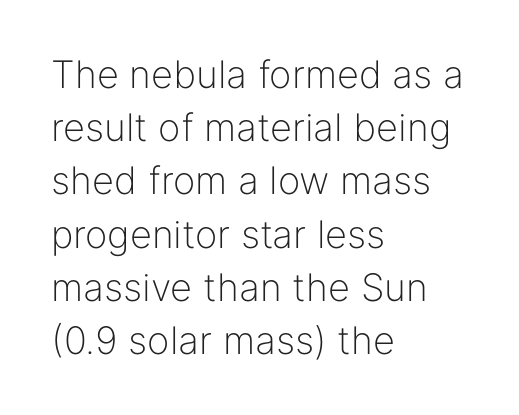
The image shows 38 px light sans-serif type, upright; set left-aligned, normal line spacing (1.4x), normal letter spacing, not underlined; low stroke contrast and a medium x-height.
